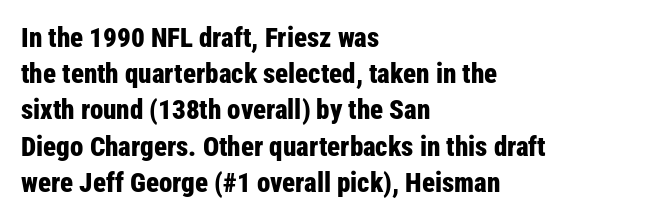
{"italic": "no", "bold": "yes", "underline": "no", "align": "left", "line_spacing": "normal", "line_spacing_ratio": 1.34, "letter_spacing": "normal", "letter_spacing_em": 0.0, "glyph_px": 27}
